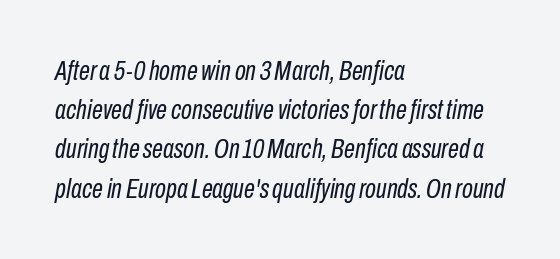
{"italic": "yes", "lean": "right", "slant_degrees": 10, "bold": "no", "weight": "regular", "width": "condensed", "stroke_contrast": "low", "x_height": "medium", "monospaced": "no", "underline": "no", "align": "left", "line_spacing": "normal", "line_spacing_ratio": 1.4, "letter_spacing": "normal", "letter_spacing_em": 0.0, "glyph_px": 28}
